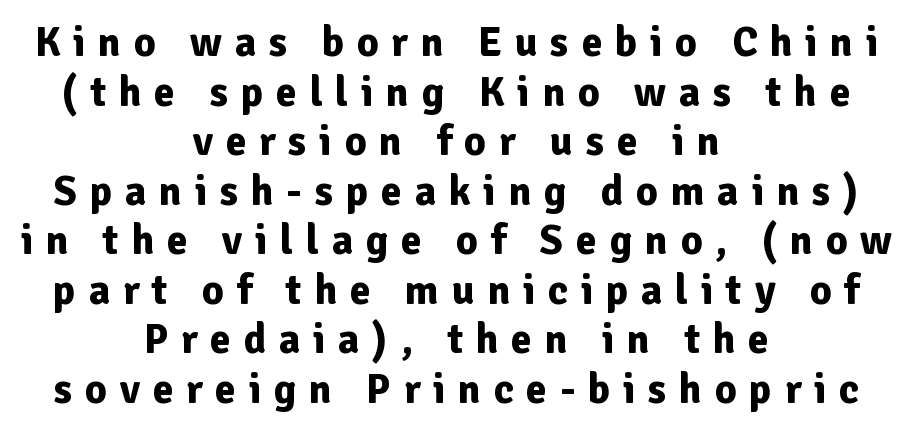
Q: Is the text bold? A: Yes.
Q: Is the text italic (slanted)? A: No, it is upright.
Q: Is the typeface a serif or a sans-serif typeface? A: Sans-serif.
Q: Is the text underlined? A: No.
Q: How is the paragraph aligned? A: Centered.
Q: Is the spacing between letters normal or unusually wide? A: Unusually wide.
Q: Width (condensed, normal, or wide)? A: Normal.
Q: Stroke contrast? A: Low.
Q: x-height? A: Medium.
Q: Monospaced? A: No.
